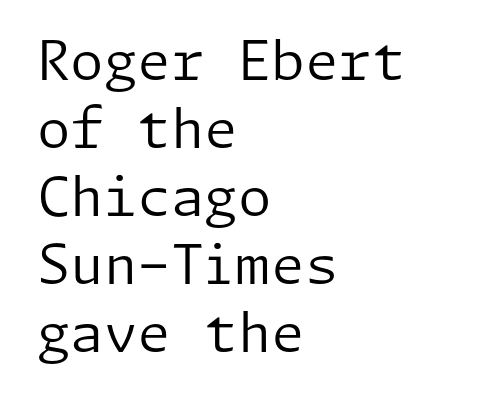
{"serif": "no", "italic": "no", "bold": "no", "weight": "regular", "width": "normal", "stroke_contrast": "low", "x_height": "medium", "underline": "no", "align": "left", "line_spacing": "normal", "line_spacing_ratio": 1.26, "letter_spacing": "normal", "letter_spacing_em": 0.0, "glyph_px": 54}
